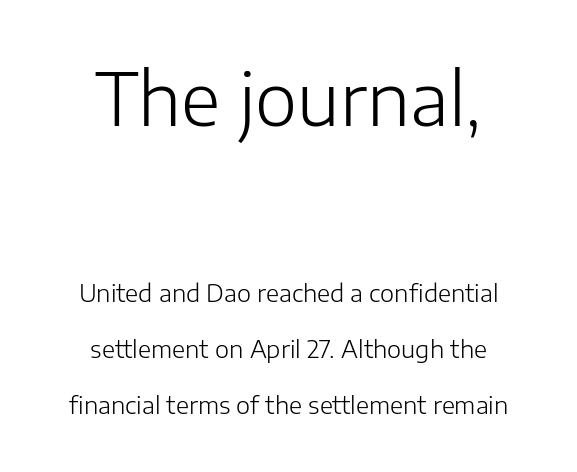
The image shows 72 px light sans-serif type, upright; set centered, loose line spacing (2.34x), normal letter spacing, not underlined; the first (top) block is 3.0x larger; low stroke contrast and a medium x-height.
